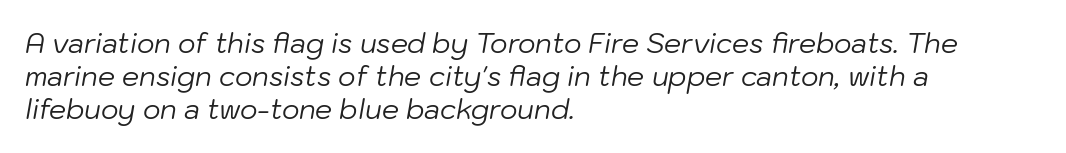
The image shows 27 px text type, italic (leaning right); set left-aligned, line spacing 1.23x, normal letter spacing, not underlined.
